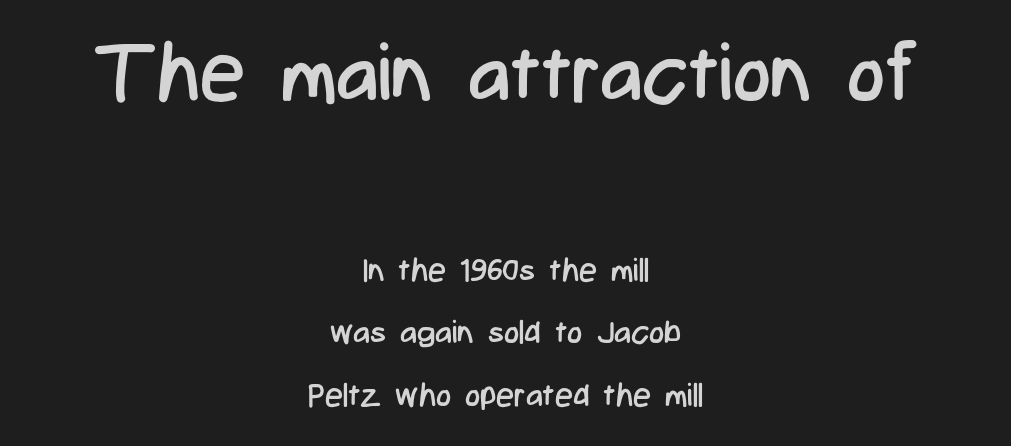
Q: Is the text bold? A: No.
Q: Is the text italic (slanted)? A: No, it is upright.
Q: Is the typeface a serif or a sans-serif typeface? A: Sans-serif.
Q: Is the text underlined? A: No.
Q: How is the paragraph aligned? A: Centered.
Q: Is the spacing between letters normal or unusually wide? A: Normal.
Q: Is the spacing between lines tight, normal or loose? A: Loose.
Q: Which block of text is set in a larger size, the first (top) or the second (bottom)? A: The first (top) one.
Q: Width (condensed, normal, or wide)? A: Condensed.
Q: Stroke contrast? A: Low.
Q: x-height? A: Medium.
Q: Monospaced? A: No.
